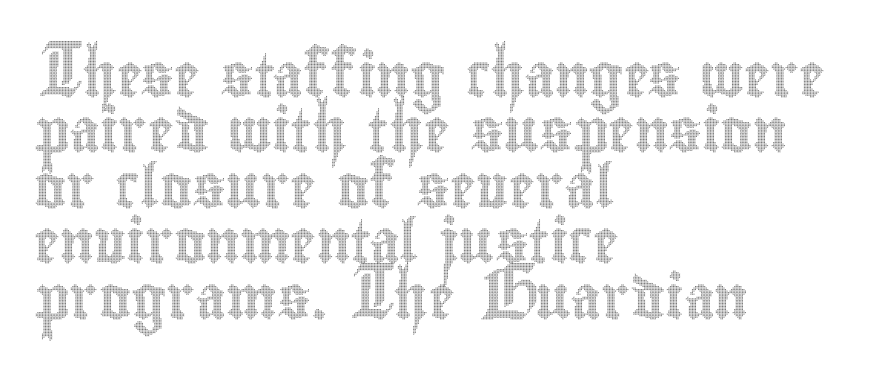
Q: Is the text italic (slanted)? A: No, it is upright.
Q: Is the text underlined? A: No.
Q: How is the paragraph aligned? A: Left-aligned.
Q: Is the spacing between letters normal or unusually wide? A: Normal.
Q: Is the spacing between lines tight, normal or loose? A: Normal.
Q: Width (condensed, normal, or wide)? A: Condensed.
Q: x-height? A: Small.
Q: Monospaced? A: No.
